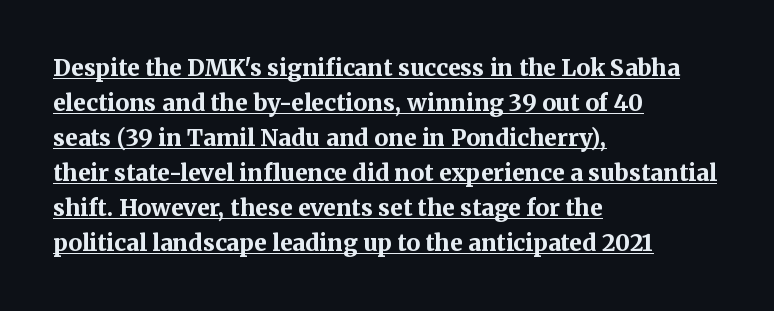
The image shows 23 px bold type, upright; set left-aligned, normal line spacing (1.52x), normal letter spacing, underlined.
